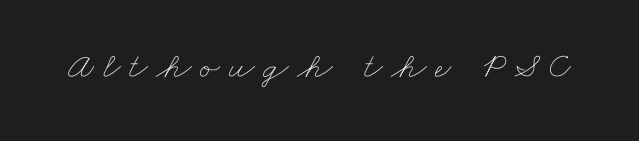
The image shows 36 px thin, wide type; set unusually wide letter spacing (+0.24 em), not underlined; low stroke contrast and a small x-height.
